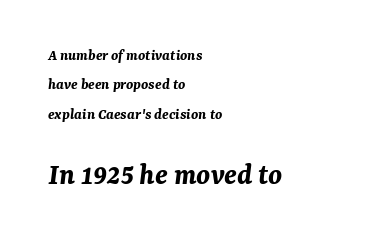
The image shows 31 px bold type, italic (leaning right); set left-aligned, line spacing 1.83x, normal letter spacing, not underlined; the second (bottom) block is 1.94x larger; medium stroke contrast and a medium x-height.
